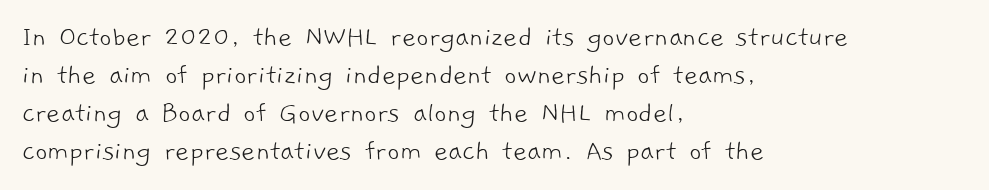
Q: Is the text bold? A: No.
Q: Is the typeface a serif or a sans-serif typeface? A: Sans-serif.
Q: Is the text underlined? A: No.
Q: How is the paragraph aligned? A: Left-aligned.
Q: Is the spacing between letters normal or unusually wide? A: Normal.
Q: Is the spacing between lines tight, normal or loose? A: Normal.
Q: Width (condensed, normal, or wide)? A: Normal.
Q: Stroke contrast? A: Low.
Q: x-height? A: Medium.
Q: Monospaced? A: No.
